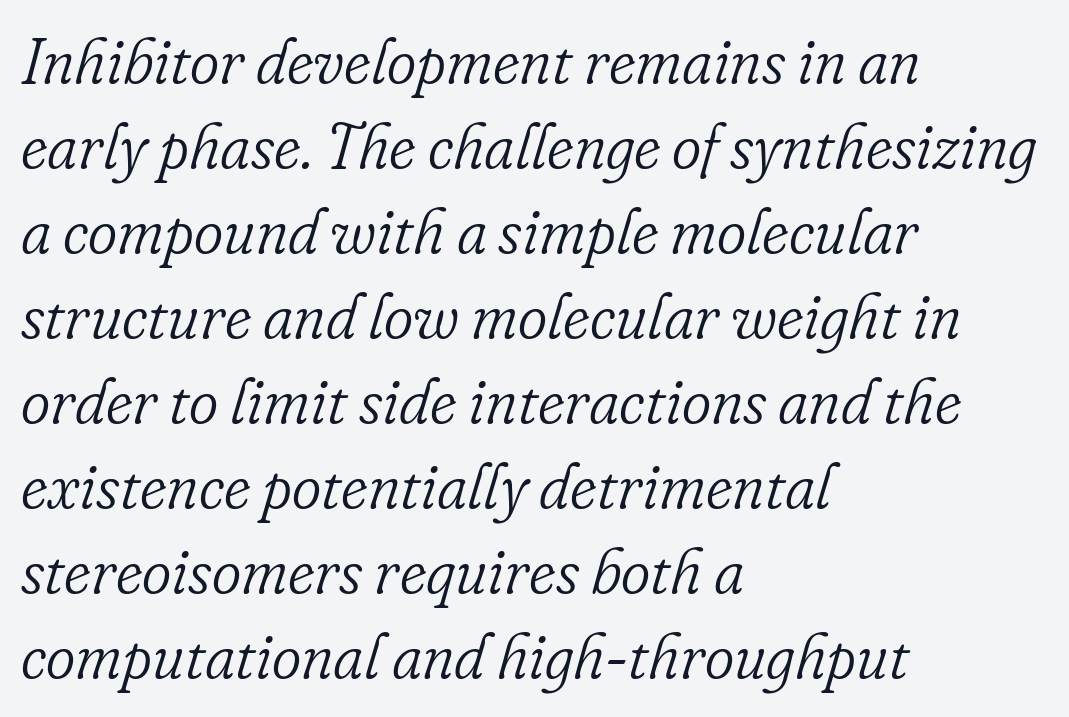
Slant detected: the letters are inclined. Notice how the passage keeps a crisp vertical edge on the left only. Think of a printed novel: that variable character pitch is what you see here. The gaps between neighbouring characters are ordinary and unremarkable. The typeface chosen for these lines features serifs. The leading is moderate, giving the passage an even texture.
